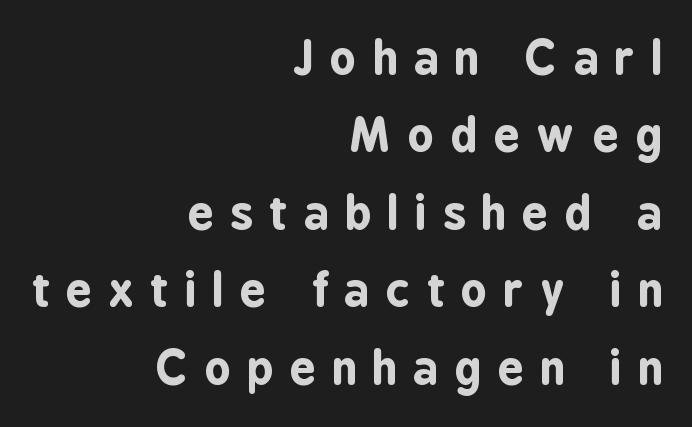
Q: Is the text bold? A: Yes.
Q: Is the text italic (slanted)? A: No, it is upright.
Q: Is the typeface a serif or a sans-serif typeface? A: Sans-serif.
Q: Is the text underlined? A: No.
Q: How is the paragraph aligned? A: Right-aligned.
Q: Is the spacing between letters normal or unusually wide? A: Unusually wide.
Q: Width (condensed, normal, or wide)? A: Condensed.
Q: Stroke contrast? A: Low.
Q: x-height? A: Medium.
Q: Monospaced? A: No.
